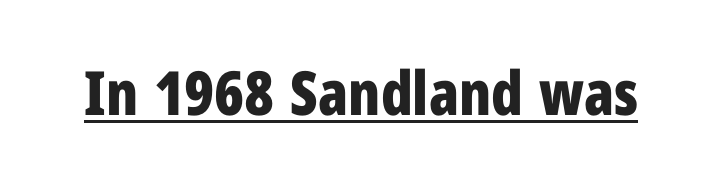
Q: Is the text bold? A: Yes.
Q: Is the text italic (slanted)? A: No, it is upright.
Q: Is the typeface a serif or a sans-serif typeface? A: Sans-serif.
Q: Is the text underlined? A: Yes.
Q: Is the spacing between letters normal or unusually wide? A: Normal.
Q: Width (condensed, normal, or wide)? A: Condensed.
Q: Stroke contrast? A: Low.
Q: x-height? A: Medium.
Q: Monospaced? A: No.
